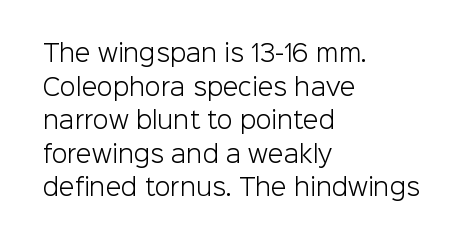
{"italic": "no", "bold": "no", "underline": "no", "align": "left", "line_spacing": "normal", "line_spacing_ratio": 1.46, "letter_spacing": "normal", "letter_spacing_em": 0.0, "glyph_px": 23}
